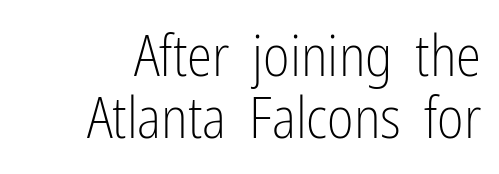
A clean baseline with only descenders dipping below it. What's the leading like? Squeezed, with rows nearly overlapping. Stem width sits at or under what a default text font uses. Observe the absence of serifs on each vertical stroke in this sample. A typesetter would mark this as roman, not italic.
